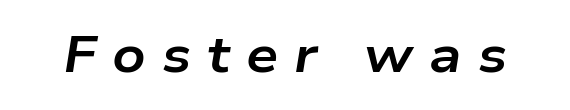
The letters are spread apart with noticeably loose tracking. Stroke thickness is high; the sample reads as a true bold. The foot of each line stays bare and open. The face used here is proportionally spaced, like ordinary book or web type. The whole block is typeset with a tilt.
